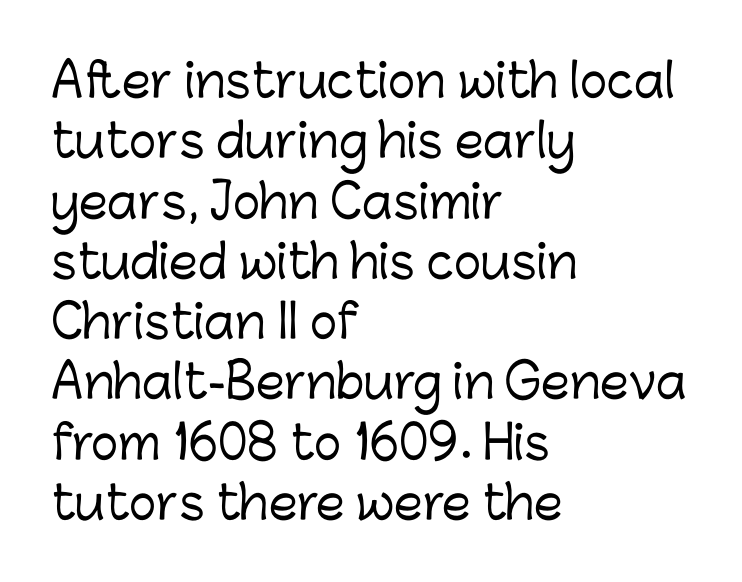
The image shows 46 px sans-serif type, upright; set left-aligned, normal line spacing (1.31x), normal letter spacing, not underlined; low stroke contrast and a medium x-height.
